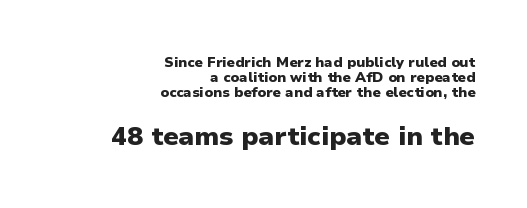
Q: Is the text bold? A: Yes.
Q: Is the text italic (slanted)? A: No, it is upright.
Q: Is the text underlined? A: No.
Q: How is the paragraph aligned? A: Right-aligned.
Q: Is the spacing between letters normal or unusually wide? A: Normal.
Q: Is the spacing between lines tight, normal or loose? A: Tight.
Q: Which block of text is set in a larger size, the first (top) or the second (bottom)? A: The second (bottom) one.
